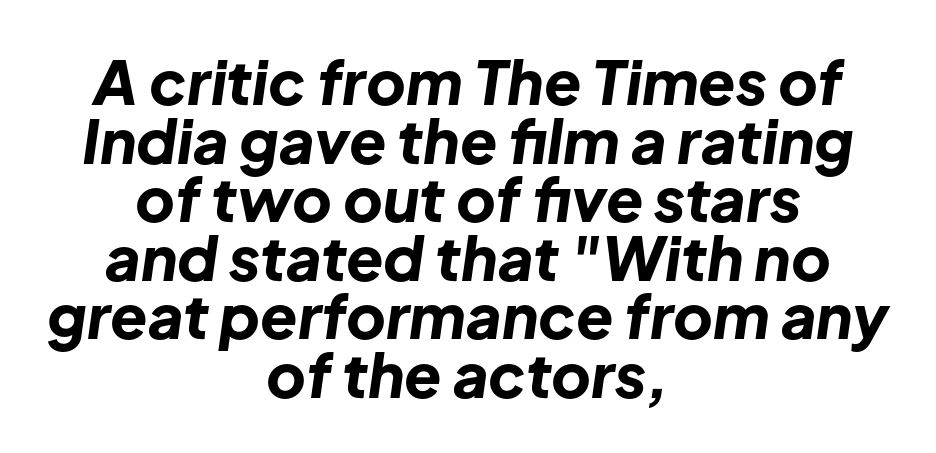
{"italic": "yes", "lean": "right", "slant_degrees": 8, "bold": "yes", "weight": "bold", "width": "normal", "stroke_contrast": "low", "x_height": "medium", "monospaced": "no", "underline": "no", "align": "center", "line_spacing": "tight", "line_spacing_ratio": 0.96, "letter_spacing": "normal", "letter_spacing_em": 0.0, "glyph_px": 61}
